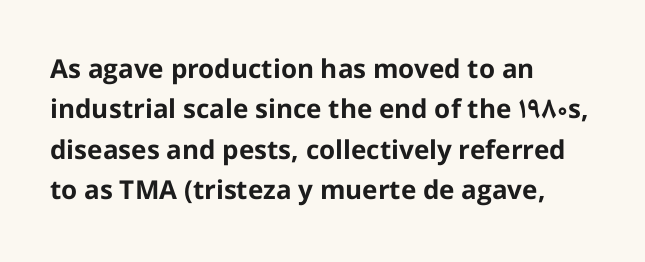
Q: Is the text bold? A: Yes.
Q: Is the text italic (slanted)? A: No, it is upright.
Q: Is the text underlined? A: No.
Q: How is the paragraph aligned? A: Left-aligned.
Q: Is the spacing between letters normal or unusually wide? A: Normal.
Q: Is the spacing between lines tight, normal or loose? A: Normal.
